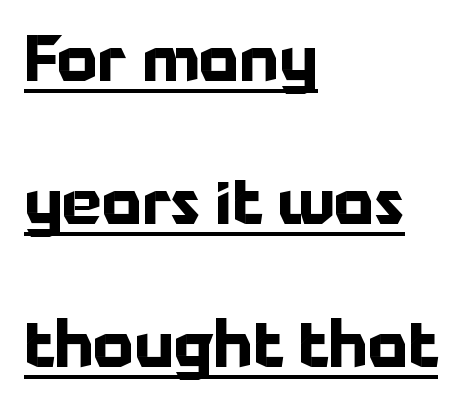
{"serif": "no", "italic": "no", "bold": "yes", "weight": "bold", "width": "normal", "stroke_contrast": "low", "x_height": "medium", "monospaced": "no", "underline": "yes", "align": "left", "line_spacing": "loose", "line_spacing_ratio": 2.27, "letter_spacing": "normal", "letter_spacing_em": 0.0, "glyph_px": 63}
